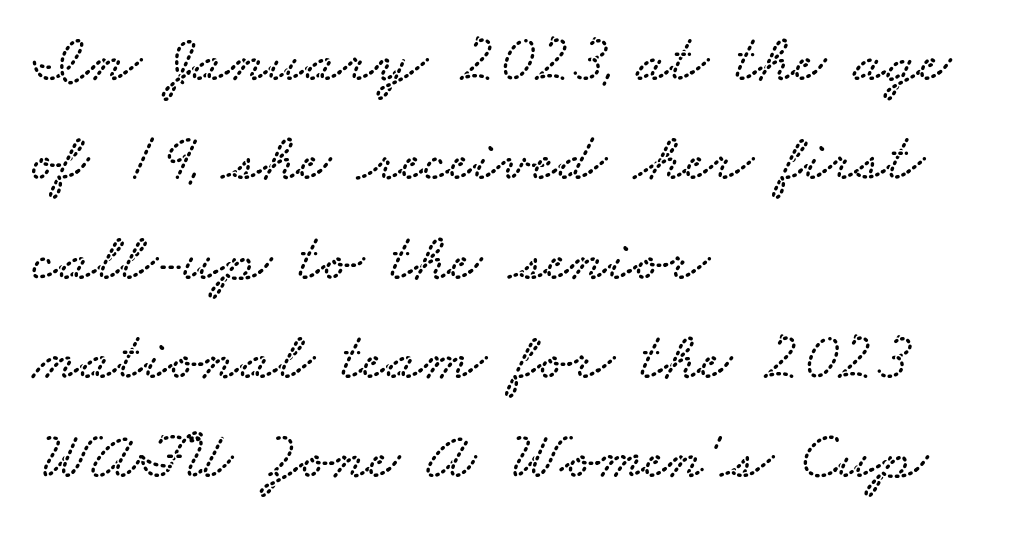
The image shows 68 px wide serif type; set left-aligned, normal line spacing (1.46x), normal letter spacing, not underlined; low stroke contrast and a small x-height.
